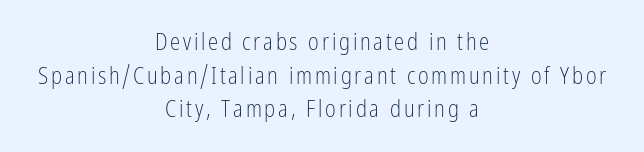
{"italic": "no", "bold": "no", "underline": "no", "align": "center", "line_spacing": "normal", "line_spacing_ratio": 1.46, "glyph_px": 23}
